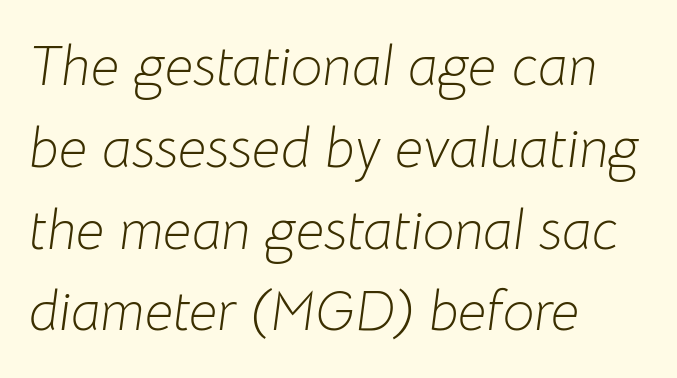
The image shows 56 px light type, italic (leaning right); set left-aligned, normal line spacing (1.46x), normal letter spacing, not underlined; low stroke contrast and a medium x-height.
